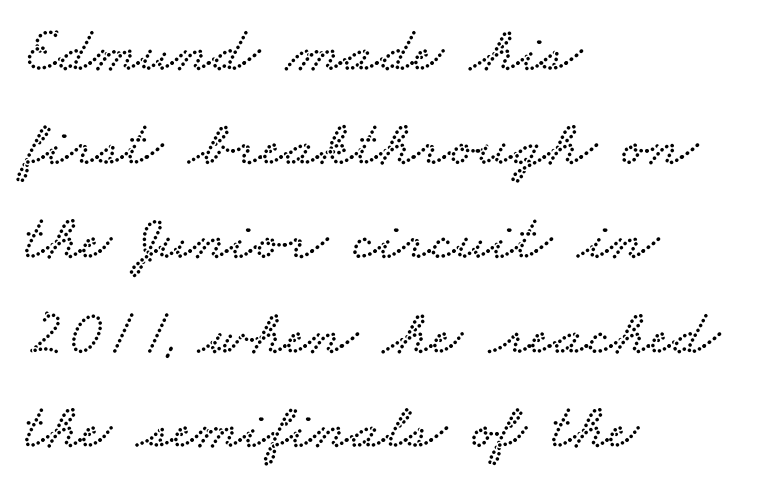
The image shows 65 px wide serif type; set left-aligned, normal line spacing (1.45x), normal letter spacing, not underlined; low stroke contrast and a small x-height.
